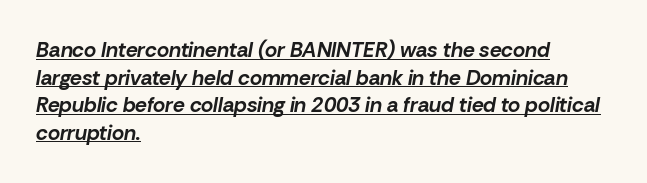
Leading matches the norm, producing a regular column. The passage shown is emphatically bold. The letters are slanted; this is an italic face. The passage shown is underscored from start to finish. Typeset ragged right — the left edge is the straight one. The gaps between neighbouring characters are ordinary and unremarkable.
